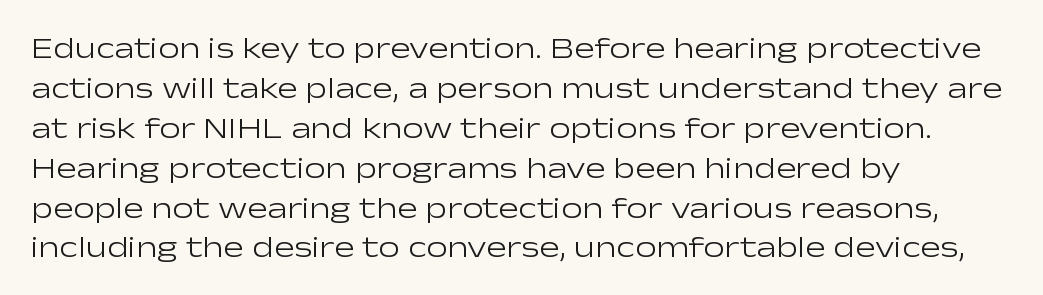
The letters stand straight up with perfectly vertical stems. Regarding serifs, this sample does without them. Leading: standard. The strokes carry an ordinary text weight at most.
